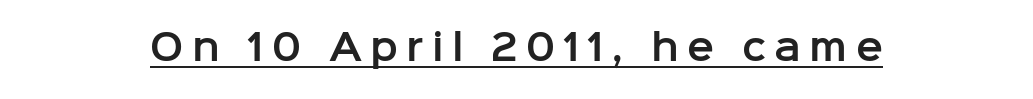
Q: Is the text italic (slanted)? A: No, it is upright.
Q: Is the typeface a serif or a sans-serif typeface? A: Sans-serif.
Q: Is the text underlined? A: Yes.
Q: Is the spacing between letters normal or unusually wide? A: Unusually wide.
Q: Width (condensed, normal, or wide)? A: Normal.
Q: Stroke contrast? A: Low.
Q: x-height? A: Medium.
Q: Monospaced? A: No.
